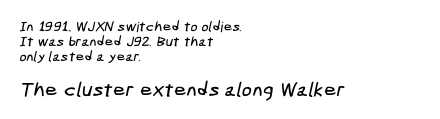
{"underline": "no", "align": "left", "line_spacing": "tight", "line_spacing_ratio": 1.06, "letter_spacing": "normal", "letter_spacing_em": 0.0, "larger_block": "second", "size_ratio": 1.43, "glyph_px": 20}
